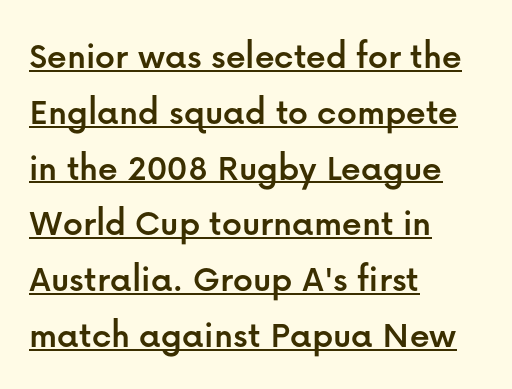
Q: Is the text italic (slanted)? A: No, it is upright.
Q: Is the typeface a serif or a sans-serif typeface? A: Sans-serif.
Q: Is the text underlined? A: Yes.
Q: How is the paragraph aligned? A: Left-aligned.
Q: Is the spacing between letters normal or unusually wide? A: Normal.
Q: Is the spacing between lines tight, normal or loose? A: Normal.
Q: Width (condensed, normal, or wide)? A: Normal.
Q: Stroke contrast? A: Low.
Q: x-height? A: Medium.
Q: Monospaced? A: No.
